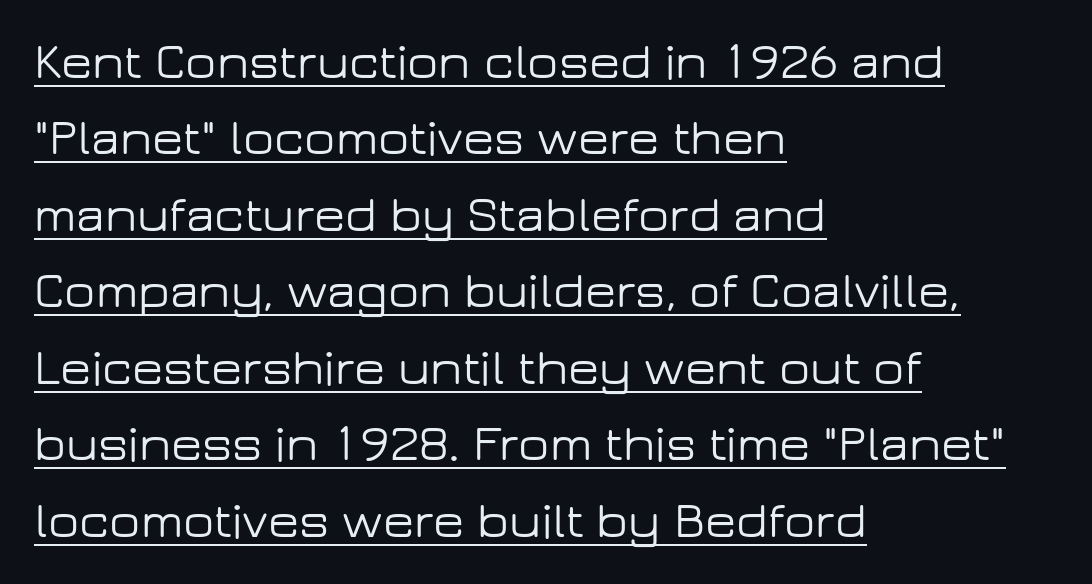
The image shows 51 px wide sans-serif type, upright; set left-aligned, normal line spacing (1.5x), normal letter spacing, underlined; low stroke contrast and a medium x-height.
